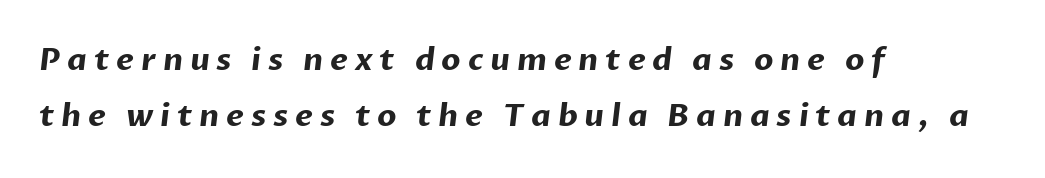
Q: Is the text bold? A: Yes.
Q: Is the typeface a serif or a sans-serif typeface? A: Sans-serif.
Q: Is the text underlined? A: No.
Q: How is the paragraph aligned? A: Left-aligned.
Q: Is the spacing between letters normal or unusually wide? A: Unusually wide.
Q: Width (condensed, normal, or wide)? A: Normal.
Q: Stroke contrast? A: Low.
Q: x-height? A: Medium.
Q: Monospaced? A: No.
